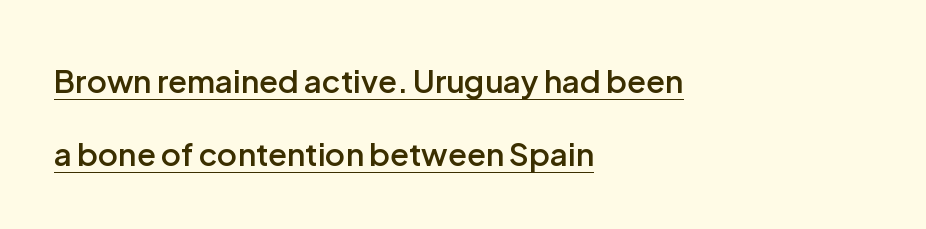
{"serif": "no", "italic": "no", "bold": "semi", "weight": "semibold", "width": "normal", "stroke_contrast": "low", "x_height": "medium", "monospaced": "no", "underline": "yes", "align": "left", "line_spacing": "loose", "line_spacing_ratio": 2.36, "letter_spacing": "normal", "letter_spacing_em": 0.0, "glyph_px": 31}
